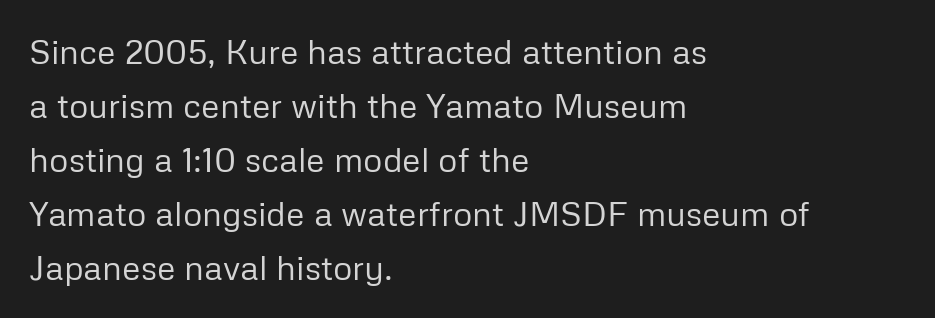
{"serif": "no", "italic": "no", "bold": "no", "weight": "regular", "width": "normal", "stroke_contrast": "low", "x_height": "medium", "monospaced": "no", "underline": "no", "align": "left", "line_spacing": "normal", "line_spacing_ratio": 1.59, "letter_spacing": "normal", "letter_spacing_em": 0.0, "glyph_px": 34}
